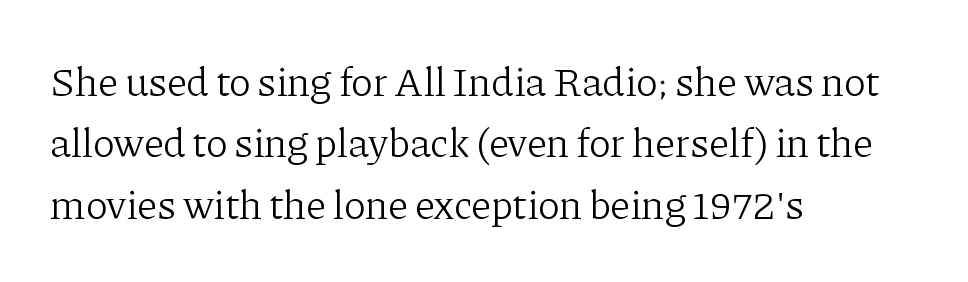
{"serif": "yes", "italic": "no", "bold": "no", "weight": "light", "width": "normal", "stroke_contrast": "low", "x_height": "medium", "monospaced": "no", "underline": "no", "align": "left", "line_spacing": "normal", "line_spacing_ratio": 1.5, "letter_spacing": "normal", "letter_spacing_em": 0.0, "glyph_px": 41}
